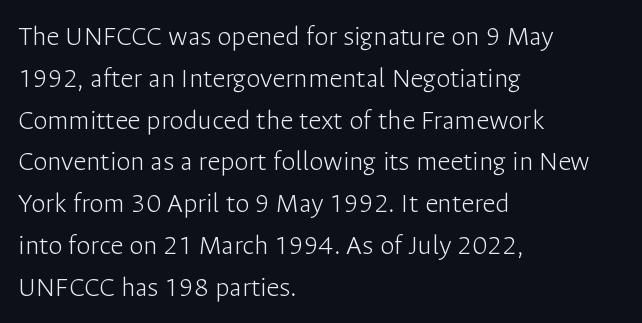
Tall strokes in this sample are plumb rather than angled. No feet cap the strokes, marking this as sans-serif type. Glance below the letters and you will spot only blank space. Every row of glyphs begins at an identical x-position on the left. The face used here is proportionally spaced, like ordinary book or web type. The letters sit at their default tracking, neither squeezed nor spread.
